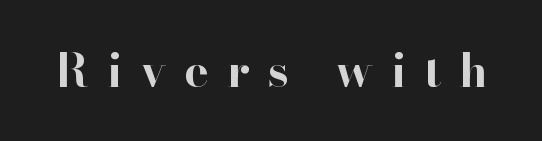
The image shows 46 px bold serif type, upright; set unusually wide letter spacing (+0.39 em), not underlined; high stroke contrast and a small x-height.
